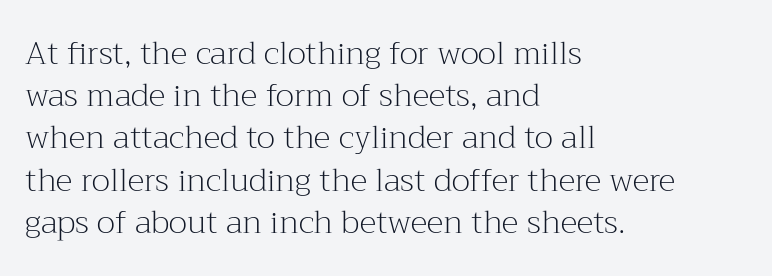
The image shows 32 px light serif type, upright; set left-aligned, normal line spacing (1.32x), normal letter spacing, not underlined; medium stroke contrast and a medium x-height.
